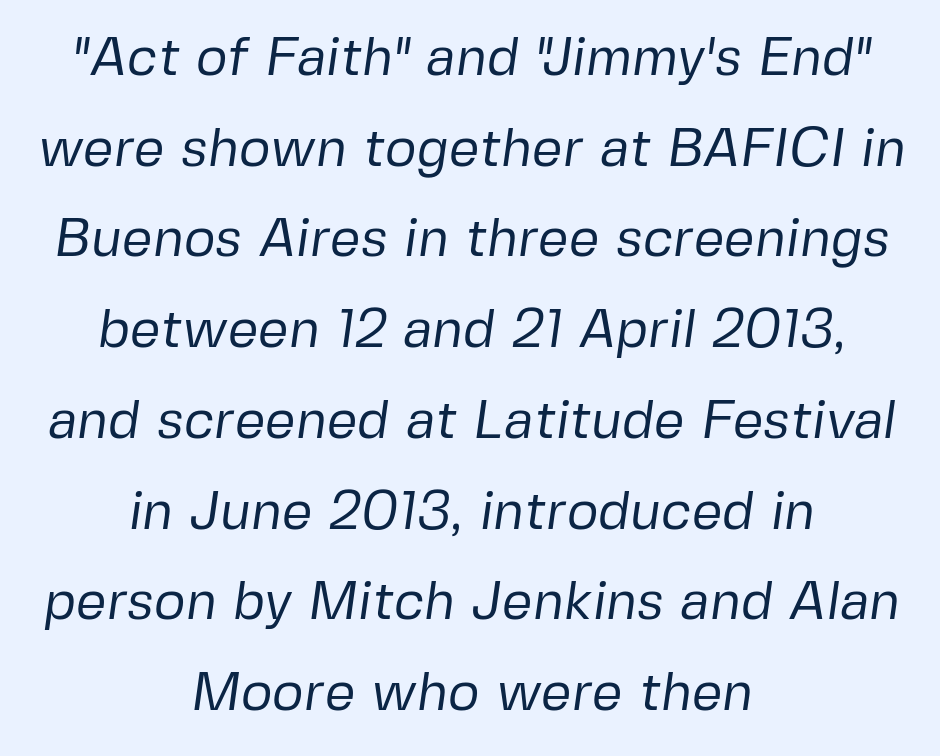
Q: Is the text bold? A: No.
Q: Is the typeface a serif or a sans-serif typeface? A: Sans-serif.
Q: Is the text underlined? A: No.
Q: How is the paragraph aligned? A: Centered.
Q: Is the spacing between letters normal or unusually wide? A: Normal.
Q: Is the spacing between lines tight, normal or loose? A: Normal.
Q: Width (condensed, normal, or wide)? A: Normal.
Q: Stroke contrast? A: Low.
Q: x-height? A: Medium.
Q: Monospaced? A: No.
